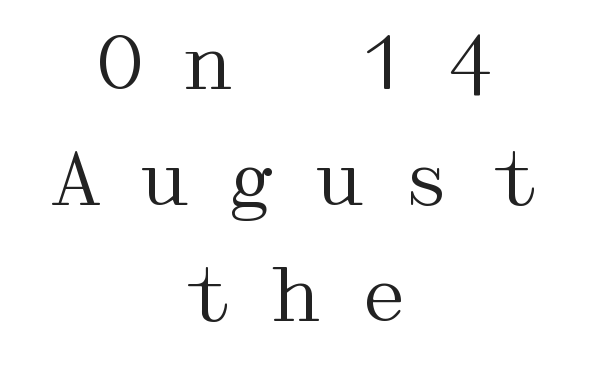
{"serif": "yes", "italic": "no", "bold": "no", "weight": "regular", "width": "wide", "stroke_contrast": "medium", "x_height": "medium", "underline": "no", "align": "center", "line_spacing": "normal", "line_spacing_ratio": 1.55, "letter_spacing": "wide", "letter_spacing_em": 0.47, "glyph_px": 75}
